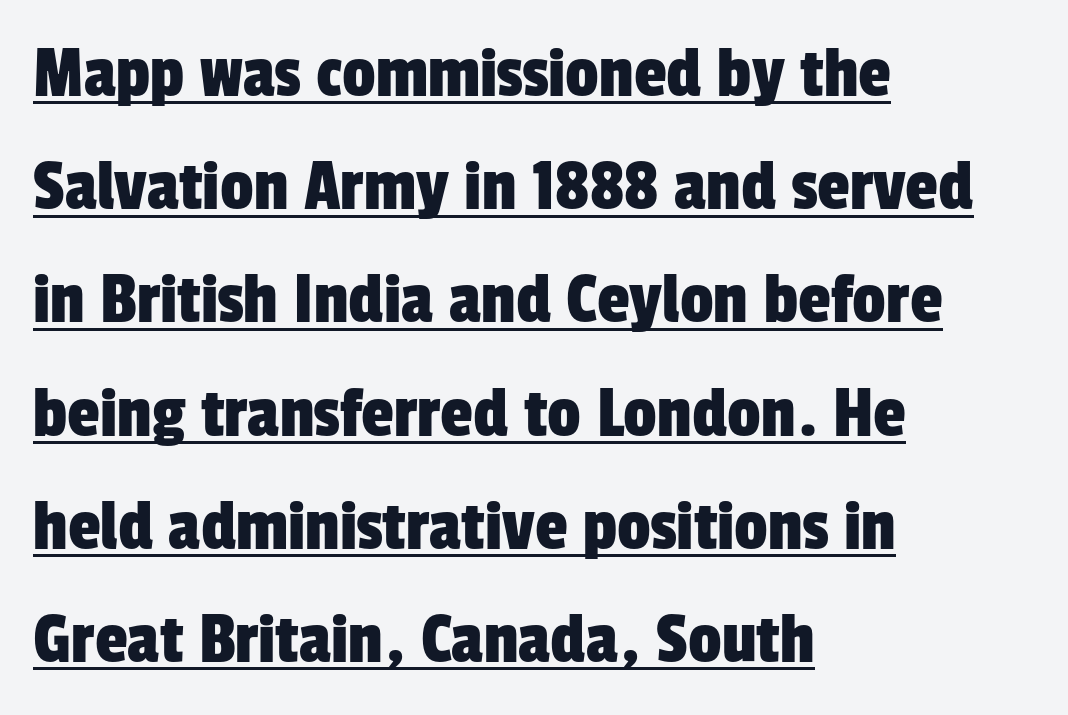
Students, note that the glyphs here touch the page at normal intervals. Underlined type. This sample uses a sans-serif face. In CSS terms this would be text-align: left. Vertical spacing — default. The face used here is proportionally spaced, like ordinary book or web type.
